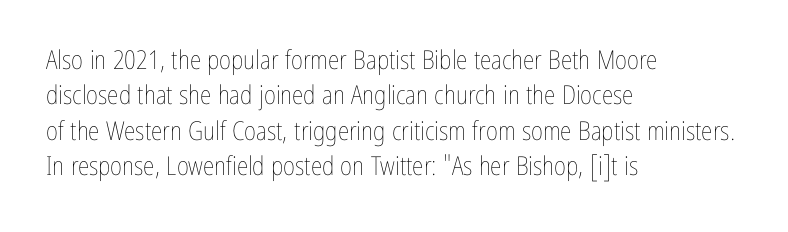
Q: Is the text bold? A: No.
Q: Is the text italic (slanted)? A: No, it is upright.
Q: Is the text underlined? A: No.
Q: How is the paragraph aligned? A: Left-aligned.
Q: Is the spacing between letters normal or unusually wide? A: Normal.
Q: Is the spacing between lines tight, normal or loose? A: Normal.
